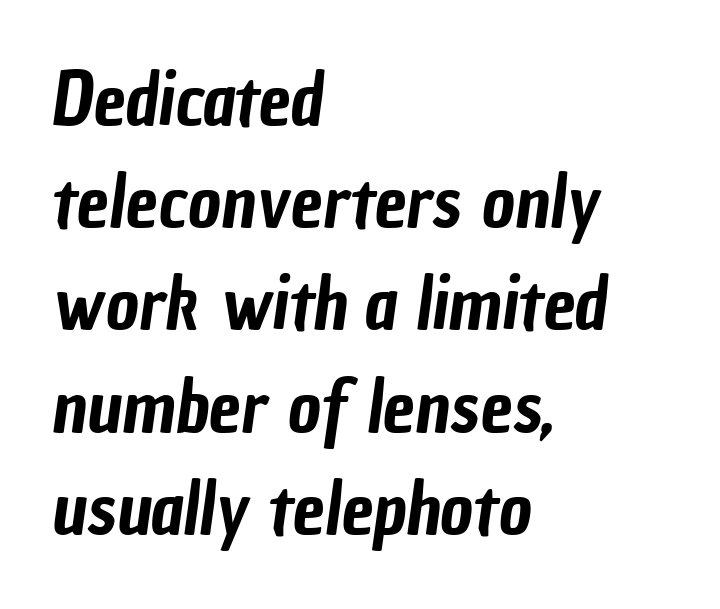
{"serif": "no", "width": "condensed", "stroke_contrast": "low", "x_height": "medium", "monospaced": "no", "underline": "no", "align": "left", "line_spacing": "normal", "line_spacing_ratio": 1.42, "letter_spacing": "normal", "letter_spacing_em": 0.0, "glyph_px": 72}
